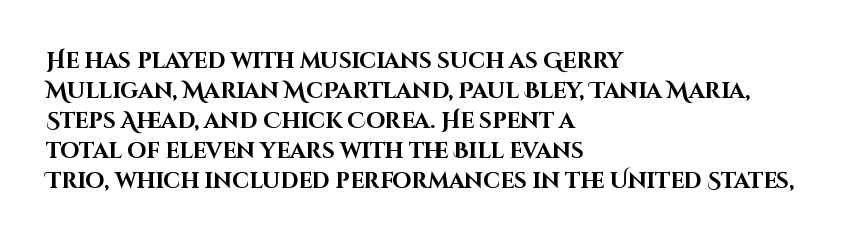
Italic: no, the glyphs are upright roman. Standard letterfit; no display-style spreading of the glyphs. Glance below the letters and you will spot only blank space. Its strokes are broad and dark, the hallmark of bold type.
